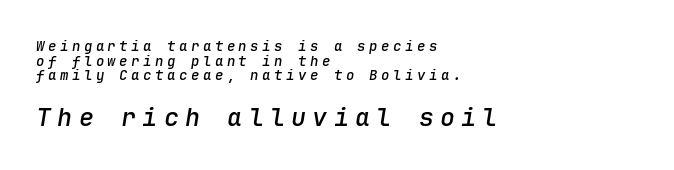
{"italic": "yes", "lean": "right", "slant_degrees": 9, "bold": "semi", "underline": "no", "align": "left", "line_spacing": "tight", "line_spacing_ratio": 1.04, "letter_spacing": "wide", "letter_spacing_em": 0.25, "larger_block": "second", "size_ratio": 1.79, "glyph_px": 25}
